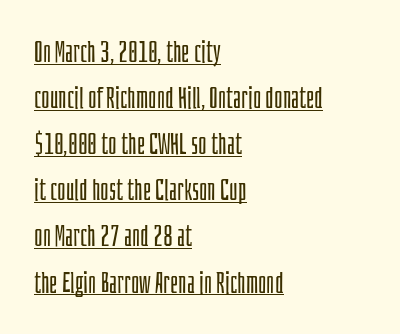
The strokes are not fattened; the text isn't bold. A continuous stroke trails under the words, as in a hyperlink. Is the block centered? No — it sits flush against the left margin. Letter spacing: default. Rendered with straight, roman letterforms. No feet cap the strokes, marking this as sans-serif type.
